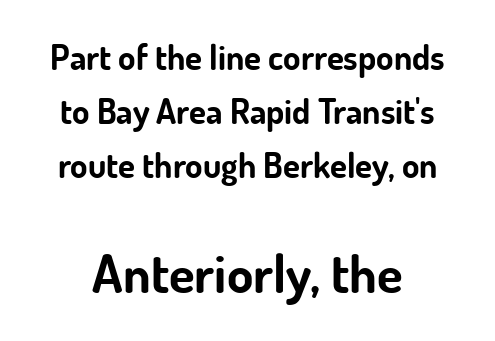
The image shows 53 px bold sans-serif type, upright; set normal line spacing (1.54x), normal letter spacing, not underlined; the second (bottom) block is 1.51x larger; low stroke contrast and a small x-height.
